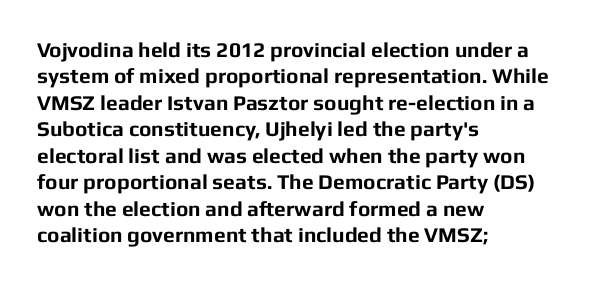
What weight is shown? A full bold with thick strokes. The lettering holds an erect, upright posture throughout. Plain, unruled lines of type. The rendering keeps characters at their native spacing. Leading: standard.
